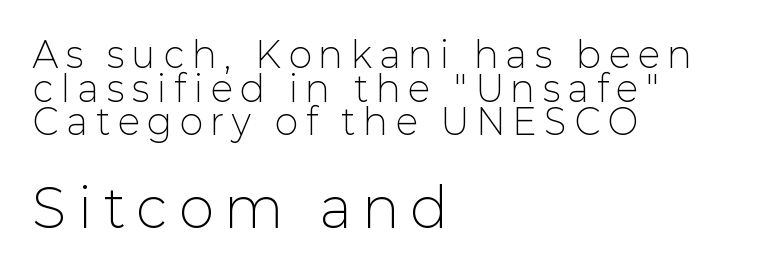
The image shows 53 px light sans-serif type, upright; set left-aligned, tight line spacing (0.96x), unusually wide letter spacing (+0.24 em), not underlined; the second (bottom) block is 1.51x larger; low stroke contrast and a medium x-height.
